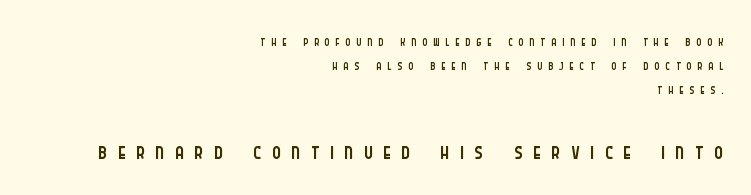
Spacing between characters has been opened up far beyond the box default. The typography opts for an upright posture over an oblique one. Decoration check: the copy has no underline. The passage shown begins with its smaller block and ends with its larger one.
